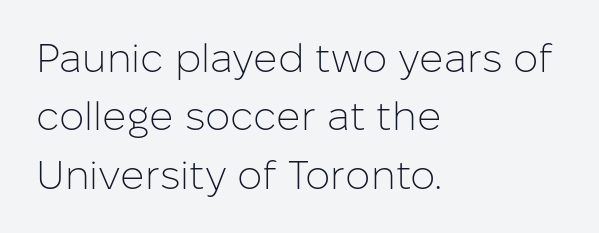
{"serif": "no", "italic": "no", "bold": "no", "weight": "light", "width": "normal", "stroke_contrast": "low", "x_height": "medium", "monospaced": "no", "underline": "no", "align": "left", "line_spacing": "normal", "line_spacing_ratio": 1.46, "letter_spacing": "normal", "letter_spacing_em": 0.0, "glyph_px": 40}
